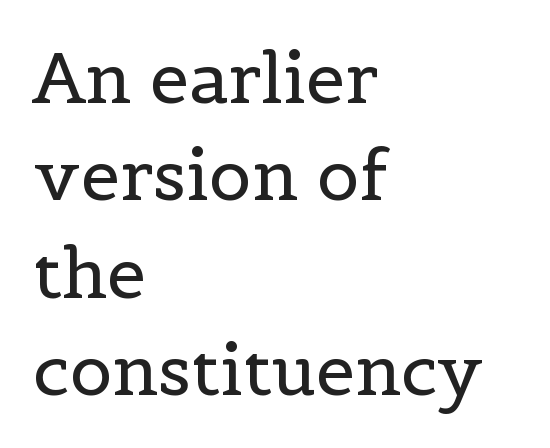
{"serif": "yes", "italic": "no", "bold": "no", "weight": "regular", "width": "normal", "x_height": "medium", "monospaced": "no", "underline": "no", "align": "left", "line_spacing": "normal", "line_spacing_ratio": 1.39, "letter_spacing": "normal", "letter_spacing_em": 0.0, "glyph_px": 70}
